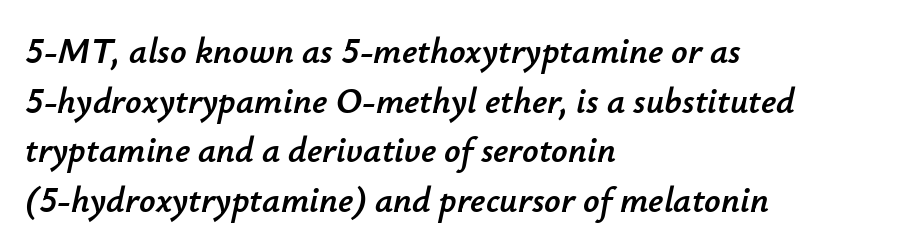
{"italic": "yes", "lean": "right", "slant_degrees": 12, "width": "normal", "stroke_contrast": "low", "x_height": "small", "monospaced": "no", "underline": "no", "align": "left", "line_spacing": "normal", "line_spacing_ratio": 1.38, "letter_spacing": "normal", "letter_spacing_em": 0.0, "glyph_px": 36}
